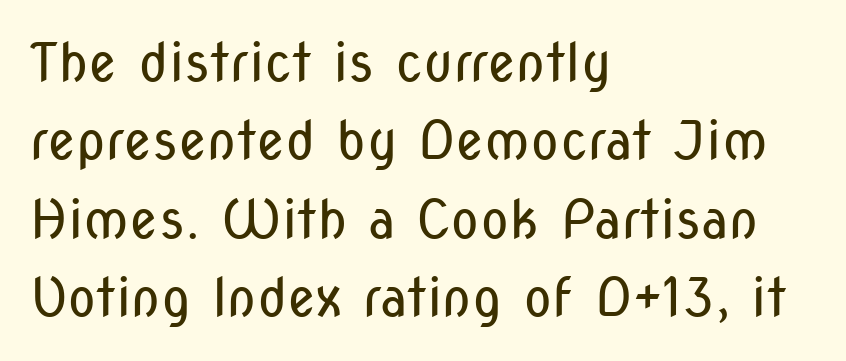
Q: Is the text bold? A: No.
Q: Is the text italic (slanted)? A: No, it is upright.
Q: Is the typeface a serif or a sans-serif typeface? A: Sans-serif.
Q: Is the text underlined? A: No.
Q: How is the paragraph aligned? A: Left-aligned.
Q: Is the spacing between letters normal or unusually wide? A: Normal.
Q: Is the spacing between lines tight, normal or loose? A: Normal.
Q: Width (condensed, normal, or wide)? A: Condensed.
Q: Stroke contrast? A: Low.
Q: x-height? A: Medium.
Q: Monospaced? A: No.
